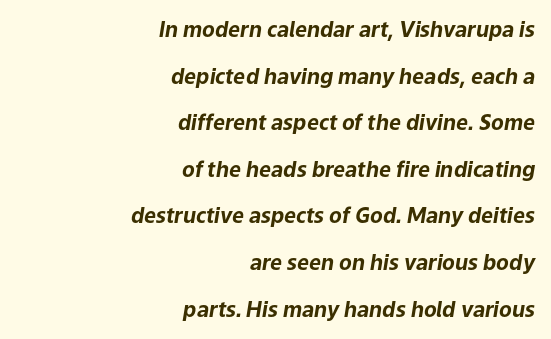
Which margin do the lines hug? The right one — the left edge is uneven. These lines were composed using italics. These lines stand farther apart than default settings would place them. Does extra space separate the letters? No, they use regular spacing.
